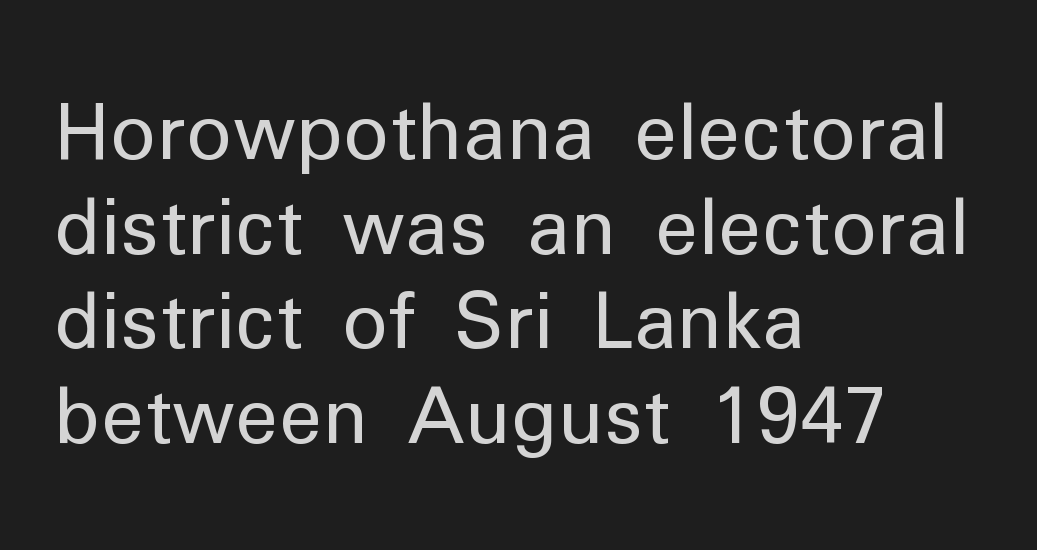
The image shows 77 px regular-weight sans-serif type, upright; set left-aligned, line spacing 1.23x, normal letter spacing, not underlined; low stroke contrast and a medium x-height.
